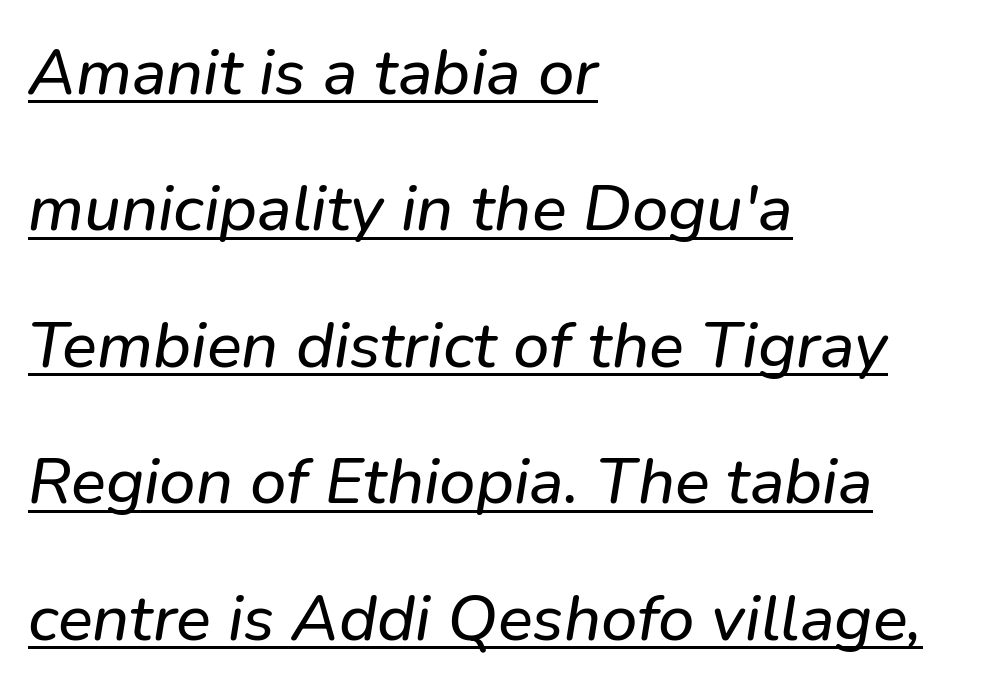
{"serif": "no", "width": "normal", "stroke_contrast": "low", "x_height": "medium", "monospaced": "no", "underline": "yes", "align": "left", "line_spacing": "loose", "line_spacing_ratio": 2.1, "letter_spacing": "normal", "letter_spacing_em": 0.0, "glyph_px": 65}
